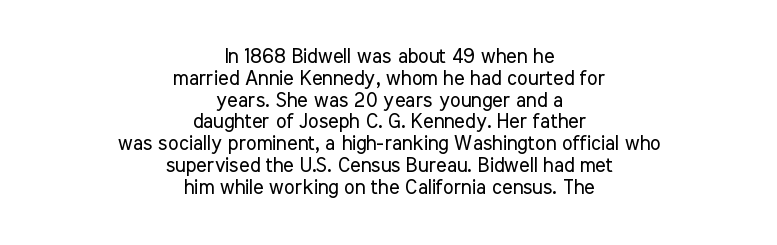
The image shows 20 px text type, upright; set centered, tight line spacing (1.09x), normal letter spacing, not underlined.
